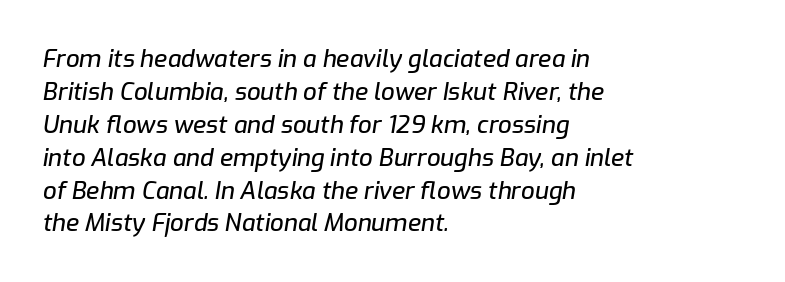
Q: Is the text italic (slanted)? A: Yes, it leans right by about 9 degrees.
Q: Is the text underlined? A: No.
Q: How is the paragraph aligned? A: Left-aligned.
Q: Is the spacing between letters normal or unusually wide? A: Normal.
Q: Is the spacing between lines tight, normal or loose? A: Normal.
